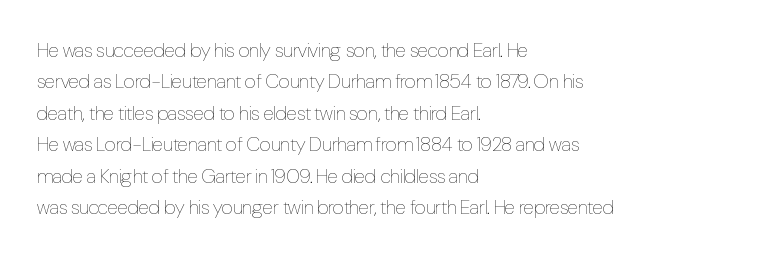
Q: Is the text bold? A: No.
Q: Is the text italic (slanted)? A: No, it is upright.
Q: Is the text underlined? A: No.
Q: How is the paragraph aligned? A: Left-aligned.
Q: Is the spacing between letters normal or unusually wide? A: Normal.
Q: Is the spacing between lines tight, normal or loose? A: Normal.
